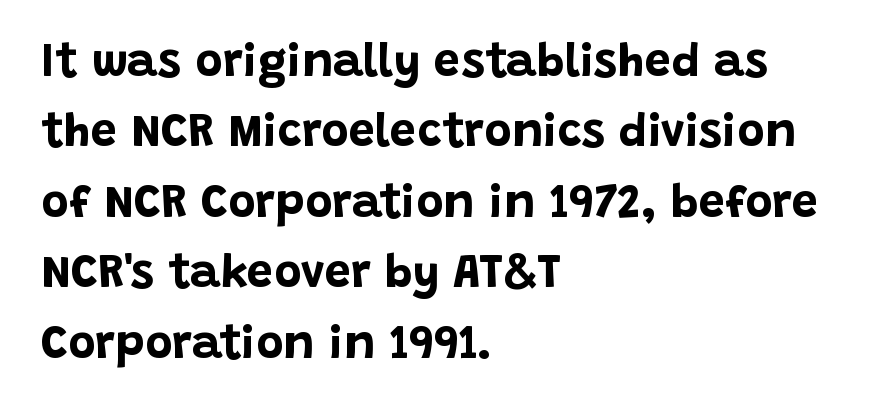
{"serif": "no", "italic": "no", "bold": "yes", "weight": "bold", "width": "normal", "stroke_contrast": "low", "x_height": "large", "monospaced": "no", "underline": "no", "align": "left", "line_spacing": "normal", "line_spacing_ratio": 1.5, "letter_spacing": "normal", "letter_spacing_em": 0.0, "glyph_px": 47}
